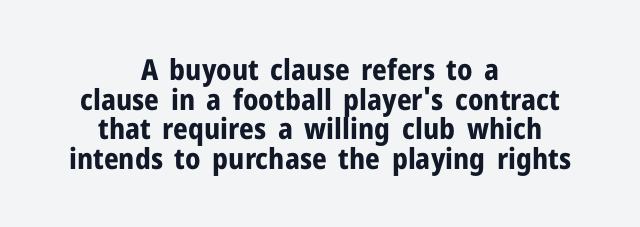
The rendering shows plain stroke endings on the letterforms — a sans-serif design. The gap between lines stays unmarked. Note the varied advance widths — an 'i' is clearly narrower than an 'm'. No italicization has been applied; the sample stays upright.
